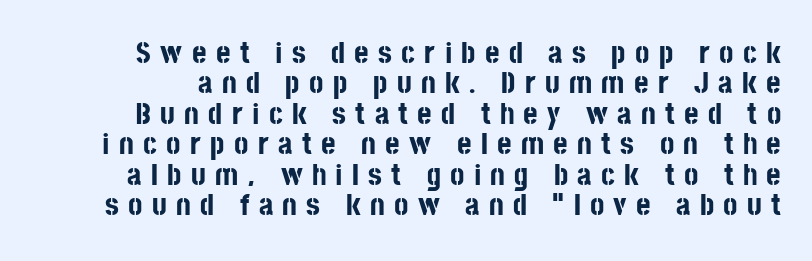
{"serif": "no", "italic": "no", "bold": "yes", "weight": "bold", "width": "condensed", "stroke_contrast": "low", "x_height": "large", "monospaced": "no", "underline": "no", "line_spacing": "tight", "line_spacing_ratio": 0.98, "letter_spacing": "wide", "letter_spacing_em": 0.3, "glyph_px": 31}
